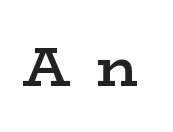
Q: Is the text bold? A: Semi-bold.
Q: Is the text italic (slanted)? A: No, it is upright.
Q: Is the typeface a serif or a sans-serif typeface? A: Serif.
Q: Is the text underlined? A: No.
Q: Is the spacing between letters normal or unusually wide? A: Unusually wide.
Q: Width (condensed, normal, or wide)? A: Wide.
Q: Stroke contrast? A: Low.
Q: x-height? A: Medium.
Q: Monospaced? A: No.
